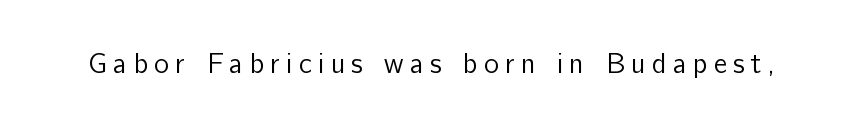
Q: Is the text bold? A: No.
Q: Is the text italic (slanted)? A: No, it is upright.
Q: Is the typeface a serif or a sans-serif typeface? A: Sans-serif.
Q: Is the text underlined? A: No.
Q: Is the spacing between letters normal or unusually wide? A: Unusually wide.
Q: Width (condensed, normal, or wide)? A: Normal.
Q: Stroke contrast? A: Low.
Q: x-height? A: Medium.
Q: Monospaced? A: No.
